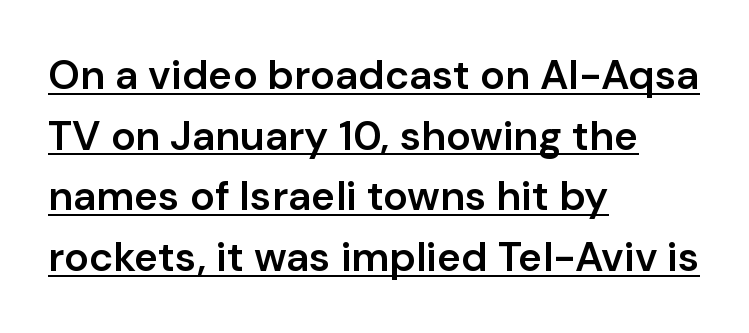
The image shows 41 px semibold sans-serif type, upright; set left-aligned, normal line spacing (1.48x), normal letter spacing, underlined; low stroke contrast and a medium x-height.
